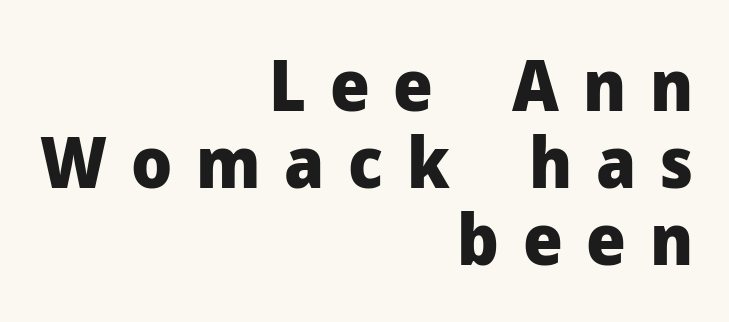
Q: Is the text bold? A: Yes.
Q: Is the text italic (slanted)? A: No, it is upright.
Q: Is the typeface a serif or a sans-serif typeface? A: Sans-serif.
Q: Is the text underlined? A: No.
Q: How is the paragraph aligned? A: Right-aligned.
Q: Is the spacing between letters normal or unusually wide? A: Unusually wide.
Q: Is the spacing between lines tight, normal or loose? A: Tight.
Q: Width (condensed, normal, or wide)? A: Normal.
Q: Stroke contrast? A: Low.
Q: x-height? A: Medium.
Q: Monospaced? A: No.
